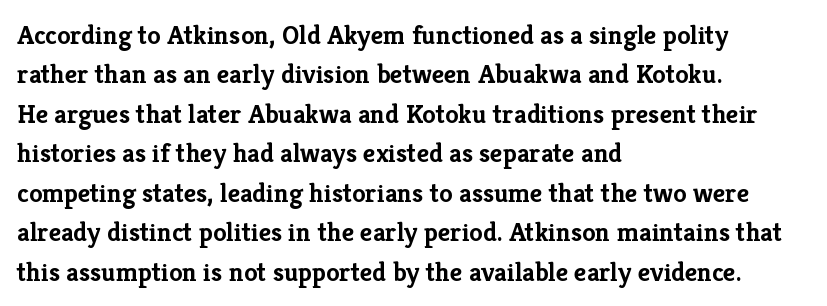
Q: Is the text bold? A: Yes.
Q: Is the text italic (slanted)? A: No, it is upright.
Q: Is the text underlined? A: No.
Q: How is the paragraph aligned? A: Left-aligned.
Q: Is the spacing between letters normal or unusually wide? A: Normal.
Q: Is the spacing between lines tight, normal or loose? A: Normal.
